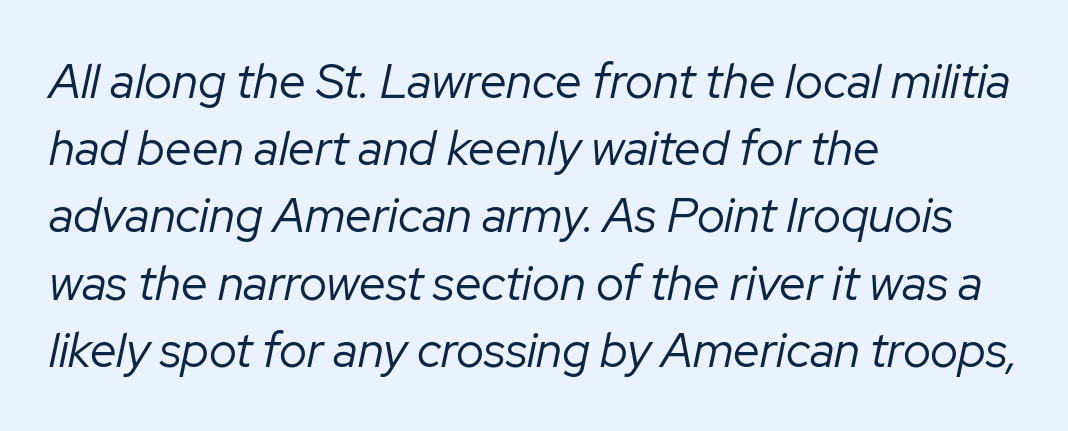
Is the block centered? No — it sits flush against the left margin. What stands out about the letter spacing? Nothing — it is the standard amount. The cut favours lightness, reaching ordinary text weight at its darkest. These lines were composed using italics. Type without underlining.
